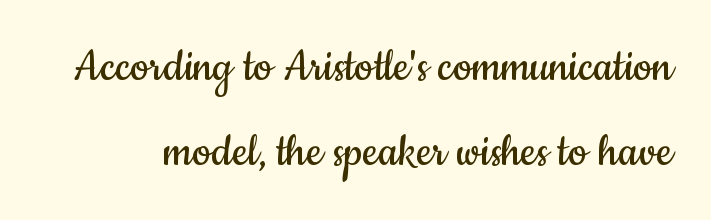
The image shows 53 px regular-weight, condensed sans-serif type; set normal line spacing (1.6x), normal letter spacing, not underlined; low stroke contrast and a small x-height.
